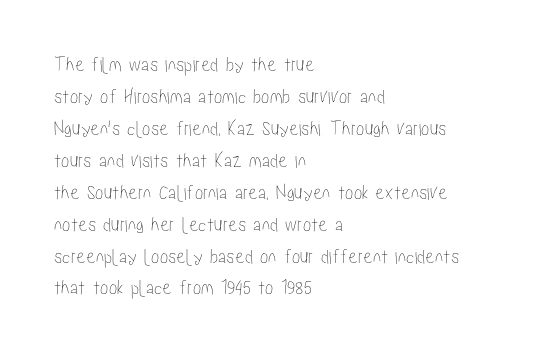
The image shows 21 px text type, upright; set left-aligned, normal line spacing (1.52x), normal letter spacing, not underlined.
